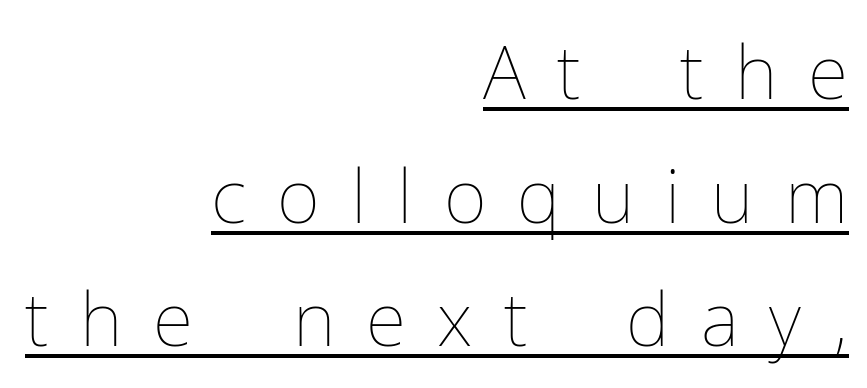
The leading is moderate, giving the passage an even texture. Compared with a flush-left layout, this one pins lines to the opposite, right side. Character widths vary here, with narrow letters taking less room than wide ones. On a weight scale, this lands at 450 or below. Beneath each row of characters lies a ruled line.
